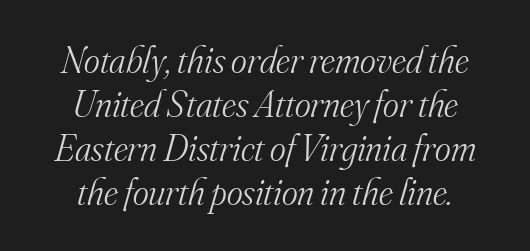
Character widths vary here, with narrow letters taking less room than wide ones. Standard letterfit; no display-style spreading of the glyphs. Underline: absent. Each letter's strokes conclude with small projecting serifs. The letters are slanted; this is an italic face. Centered paragraph, ragged on both sides.
